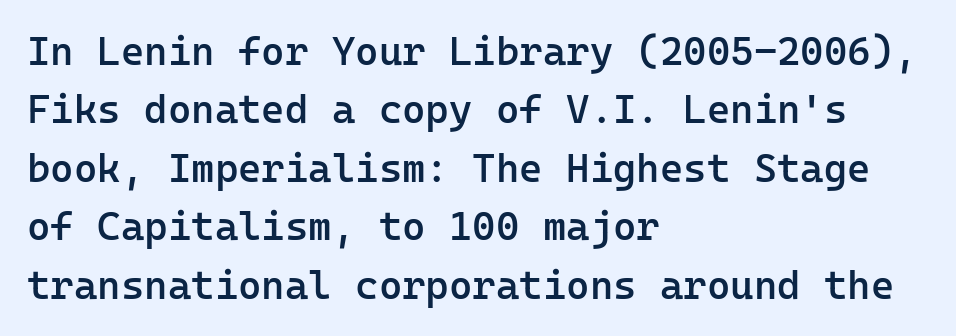
The image shows 40 px semibold sans-serif type, upright, monospaced; set left-aligned, normal line spacing (1.46x), normal letter spacing, not underlined; low stroke contrast and a medium x-height.
